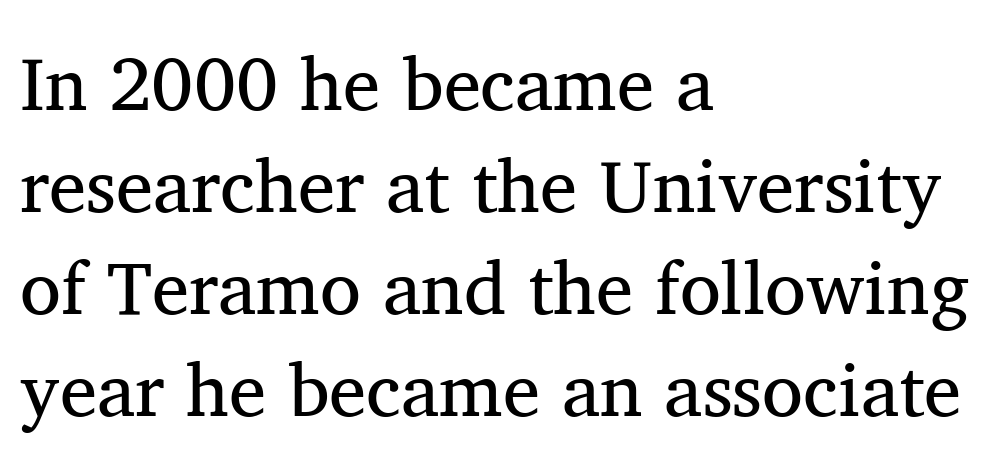
{"serif": "yes", "italic": "no", "bold": "no", "weight": "regular", "width": "normal", "stroke_contrast": "medium", "x_height": "medium", "monospaced": "no", "underline": "no", "align": "left", "line_spacing": "normal", "line_spacing_ratio": 1.36, "letter_spacing": "normal", "letter_spacing_em": 0.0, "glyph_px": 75}
